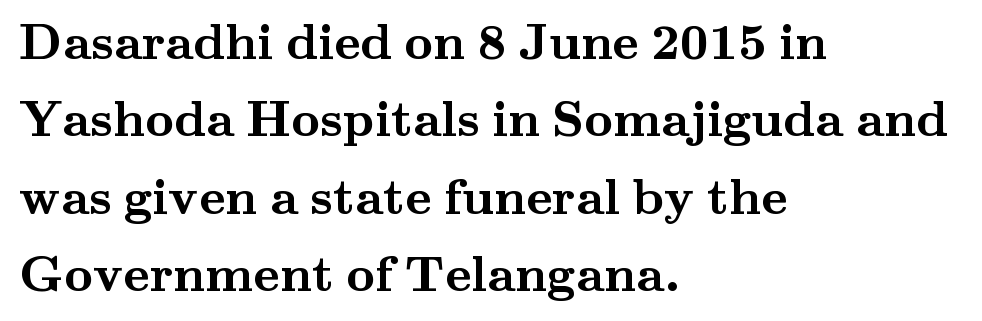
The image shows 50 px semibold, wide serif type, upright; set left-aligned, normal line spacing (1.55x), normal letter spacing, not underlined; medium stroke contrast and a small x-height.
